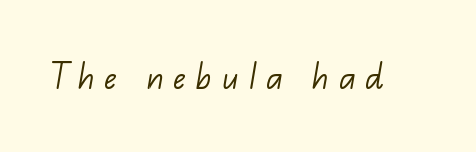
{"serif": "no", "bold": "no", "weight": "light", "width": "normal", "stroke_contrast": "low", "x_height": "small", "monospaced": "no", "underline": "no", "letter_spacing": "wide", "letter_spacing_em": 0.25, "glyph_px": 41}
